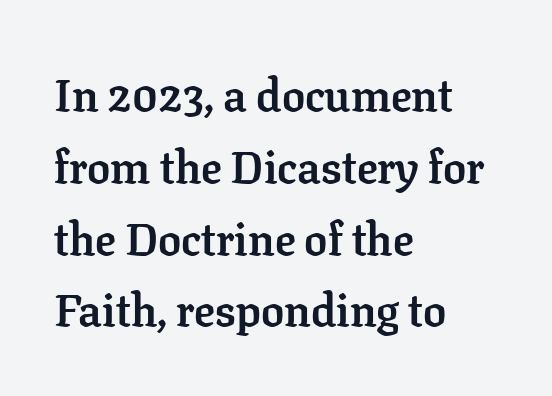
The image shows 46 px semibold serif type, upright; set left-aligned, normal line spacing (1.56x), normal letter spacing, not underlined; low stroke contrast and a medium x-height.
